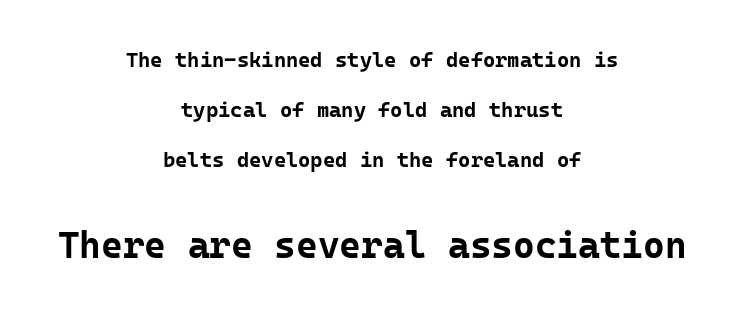
{"serif": "no", "italic": "no", "bold": "yes", "weight": "bold", "width": "normal", "stroke_contrast": "low", "x_height": "medium", "monospaced": "yes", "underline": "no", "align": "center", "line_spacing": "loose", "line_spacing_ratio": 2.37, "letter_spacing": "normal", "letter_spacing_em": 0.0, "larger_block": "second", "size_ratio": 1.76, "glyph_px": 37}
